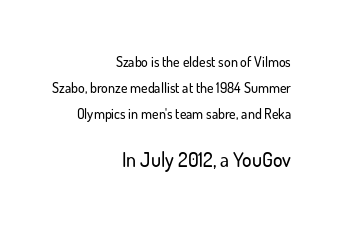
{"italic": "no", "underline": "no", "align": "right", "line_spacing_ratio": 1.86, "letter_spacing": "normal", "letter_spacing_em": 0.0, "larger_block": "second", "size_ratio": 1.43, "glyph_px": 20}
